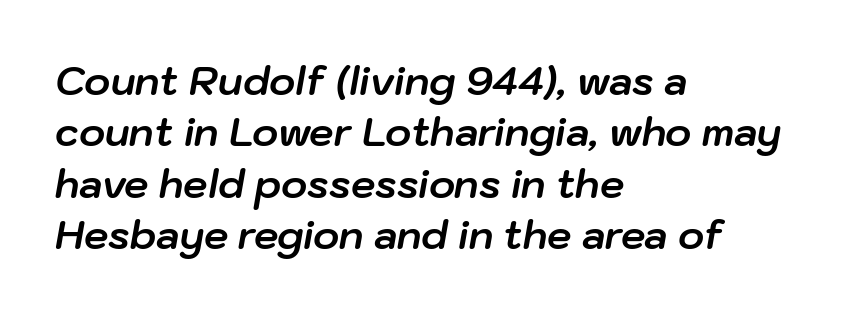
{"italic": "yes", "lean": "right", "slant_degrees": 10, "bold": "yes", "weight": "bold", "width": "normal", "stroke_contrast": "low", "x_height": "medium", "monospaced": "no", "underline": "no", "align": "left", "line_spacing": "normal", "line_spacing_ratio": 1.32, "letter_spacing": "normal", "letter_spacing_em": 0.0, "glyph_px": 39}
